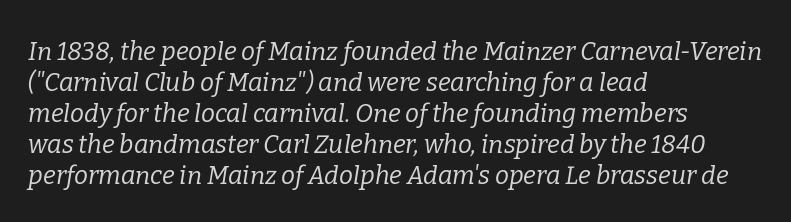
{"italic": "yes", "lean": "right", "slant_degrees": 9, "bold": "no", "underline": "no", "align": "left", "line_spacing_ratio": 1.24, "letter_spacing": "normal", "letter_spacing_em": 0.0, "glyph_px": 25}
